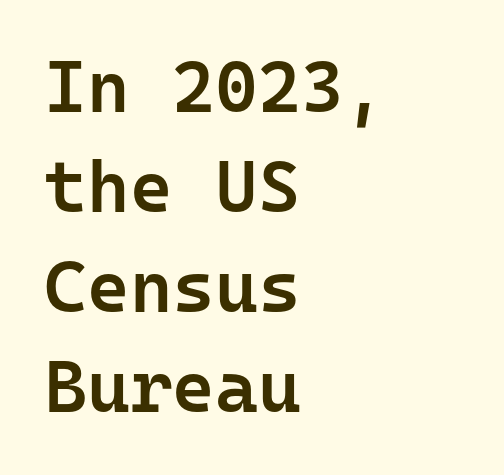
The image shows 73 px semibold sans-serif type, upright, monospaced; set left-aligned, normal line spacing (1.37x), normal letter spacing, not underlined; low stroke contrast and a medium x-height.
